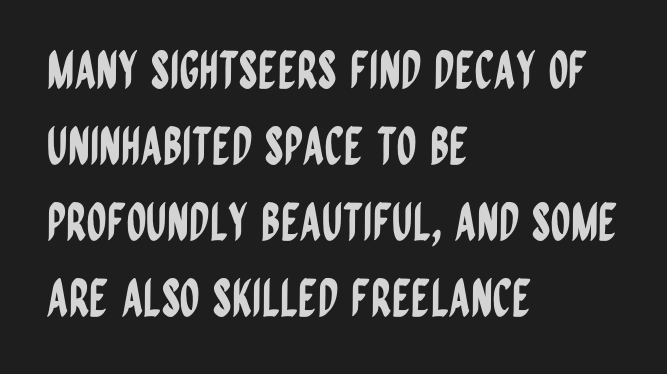
{"serif": "no", "italic": "no", "width": "condensed", "stroke_contrast": "low", "x_height": "large", "monospaced": "no", "underline": "no", "align": "left", "line_spacing": "normal", "line_spacing_ratio": 1.49, "letter_spacing": "normal", "letter_spacing_em": 0.0, "glyph_px": 51}
